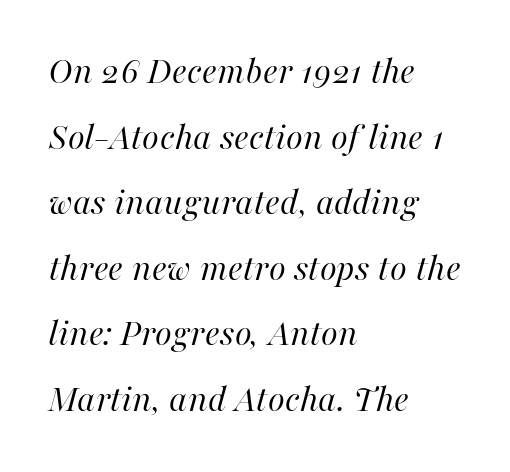
Q: Is the text bold? A: No.
Q: Is the text italic (slanted)? A: Yes, it leans right by about 16 degrees.
Q: Is the text underlined? A: No.
Q: How is the paragraph aligned? A: Left-aligned.
Q: Is the spacing between letters normal or unusually wide? A: Normal.
Q: Is the spacing between lines tight, normal or loose? A: Normal.
Q: Width (condensed, normal, or wide)? A: Normal.
Q: Stroke contrast? A: High.
Q: x-height? A: Medium.
Q: Monospaced? A: No.
